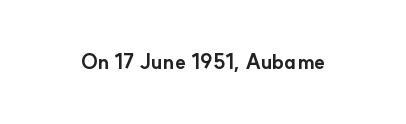
{"italic": "no", "bold": "yes", "underline": "no", "letter_spacing": "normal", "letter_spacing_em": 0.0, "glyph_px": 20}
